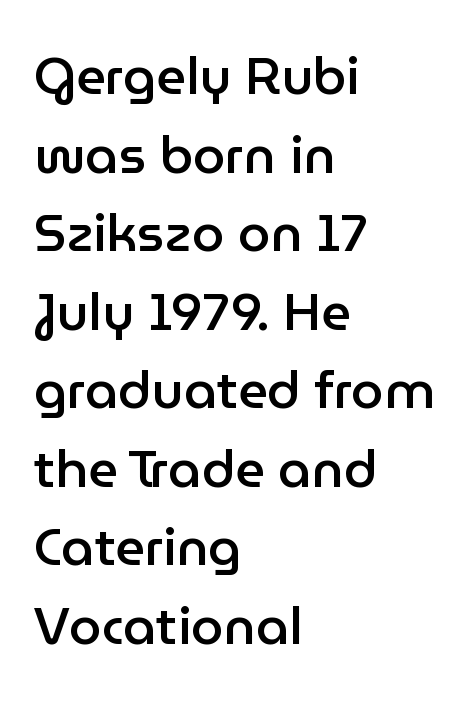
The image shows 52 px semibold sans-serif type, upright; set left-aligned, normal line spacing (1.51x), normal letter spacing, not underlined; low stroke contrast and a medium x-height.
